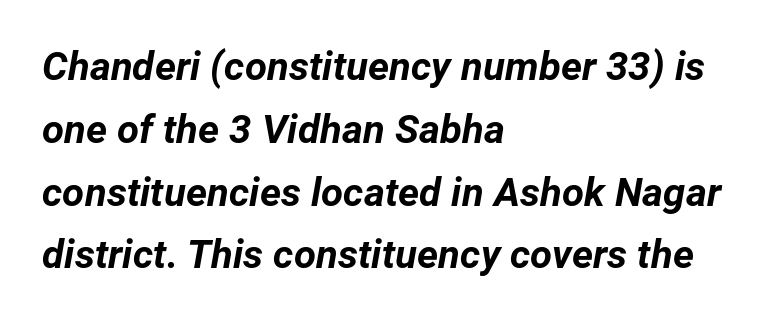
{"italic": "yes", "lean": "right", "slant_degrees": 12, "bold": "yes", "weight": "bold", "width": "normal", "stroke_contrast": "low", "x_height": "medium", "monospaced": "no", "underline": "no", "align": "left", "line_spacing": "normal", "line_spacing_ratio": 1.57, "letter_spacing": "normal", "letter_spacing_em": 0.0, "glyph_px": 40}
